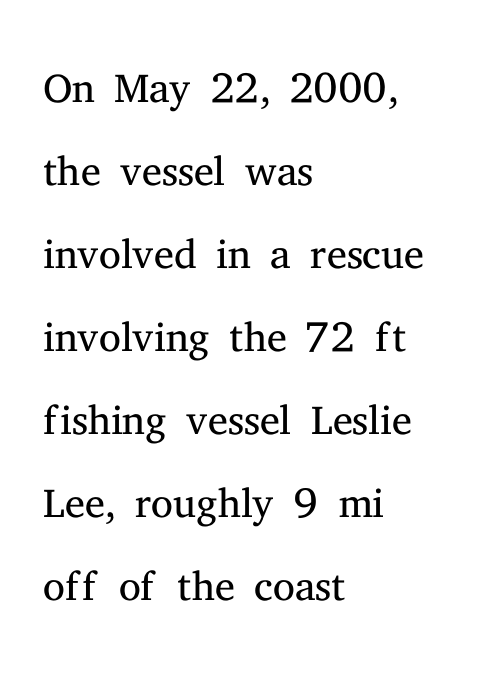
This rendering features lettering with no underline. This sample has the flowing, uneven cadence of proportional lettering. Ink coverage per letter is moderate at most. Each word holds together tightly as a unit, with standard inter-letter gaps. To sum up the face: it has serifs. Reading down the block, your eye returns to a fixed left position each line.
